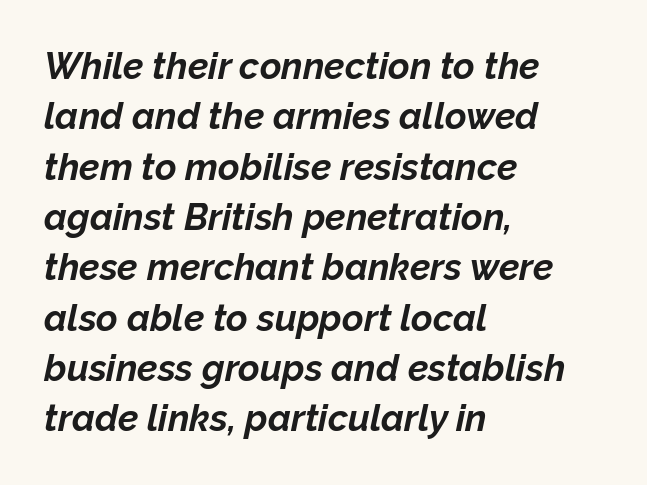
{"italic": "yes", "lean": "right", "slant_degrees": 12, "bold": "yes", "weight": "bold", "width": "normal", "stroke_contrast": "low", "x_height": "medium", "monospaced": "no", "underline": "no", "align": "left", "line_spacing": "normal", "line_spacing_ratio": 1.36, "letter_spacing": "normal", "letter_spacing_em": 0.0, "glyph_px": 37}
